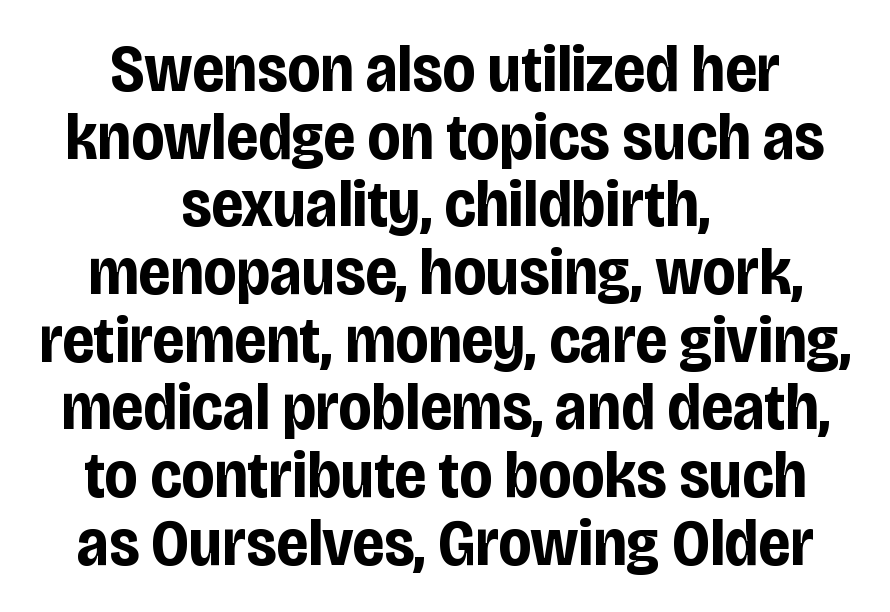
The image shows 67 px bold, condensed sans-serif type, upright; set centered, tight line spacing (1.01x), normal letter spacing, not underlined; low stroke contrast and a large x-height.
